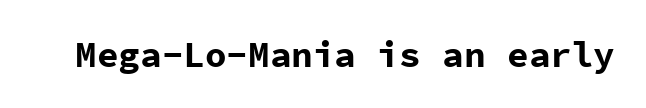
Students, note that the glyphs here touch the page at normal intervals. A roman cut, with each character standing at attention. A typesetter would label this face a sans. The gap between lines stays unmarked.
